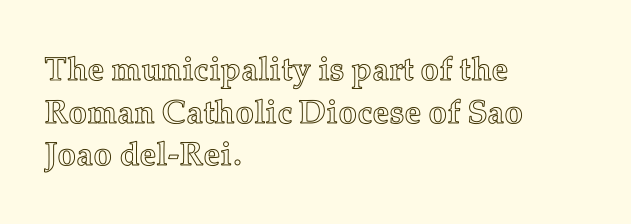
Honestly, the letter spacing is just normal — you wouldn't notice it. This sample is left-justified, so line endings fall wherever the words run out. The passage shown is typed in a proportional face where columns would drift. The block of text has a typical density, with ordinary space between rows. Upright lettering throughout.
